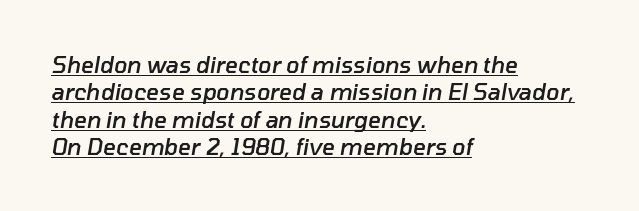
The image shows 22 px text type, italic (leaning right); set left-aligned, line spacing 1.24x, normal letter spacing, underlined.
